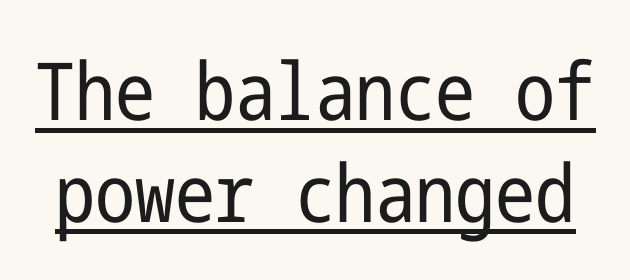
{"serif": "no", "italic": "no", "bold": "no", "weight": "regular", "width": "condensed", "stroke_contrast": "low", "x_height": "medium", "underline": "yes", "line_spacing": "normal", "line_spacing_ratio": 1.27, "letter_spacing": "normal", "letter_spacing_em": 0.0, "glyph_px": 80}
